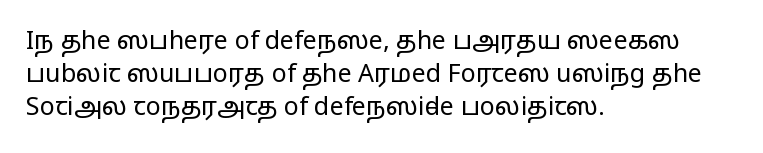
Q: Is the text bold? A: No.
Q: Is the text italic (slanted)? A: No, it is upright.
Q: Is the text underlined? A: No.
Q: How is the paragraph aligned? A: Left-aligned.
Q: Is the spacing between letters normal or unusually wide? A: Normal.
Q: Is the spacing between lines tight, normal or loose? A: Normal.
